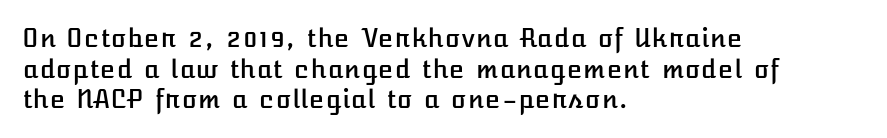
The image shows 25 px text type, upright; set left-aligned, line spacing 1.23x, normal letter spacing, not underlined.
